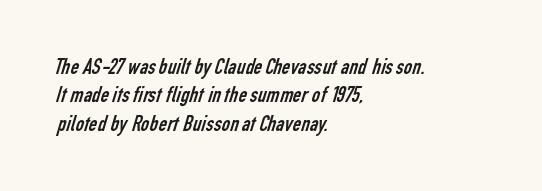
{"bold": "no", "underline": "no", "align": "left", "line_spacing_ratio": 1.23, "letter_spacing": "normal", "letter_spacing_em": 0.0, "glyph_px": 23}
